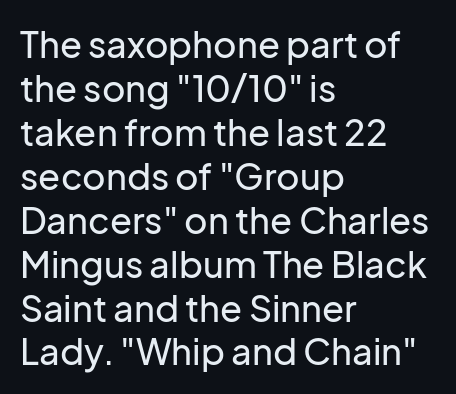
{"serif": "no", "italic": "no", "width": "normal", "stroke_contrast": "low", "x_height": "medium", "monospaced": "no", "underline": "no", "align": "left", "line_spacing_ratio": 1.22, "letter_spacing": "normal", "letter_spacing_em": 0.0, "glyph_px": 36}
